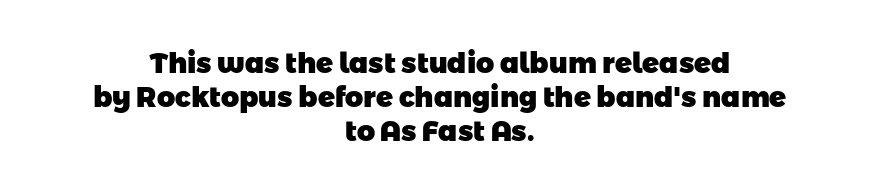
The image shows 28 px heavy sans-serif type; set centered, line spacing 1.21x, normal letter spacing, not underlined; low stroke contrast and a medium x-height.
